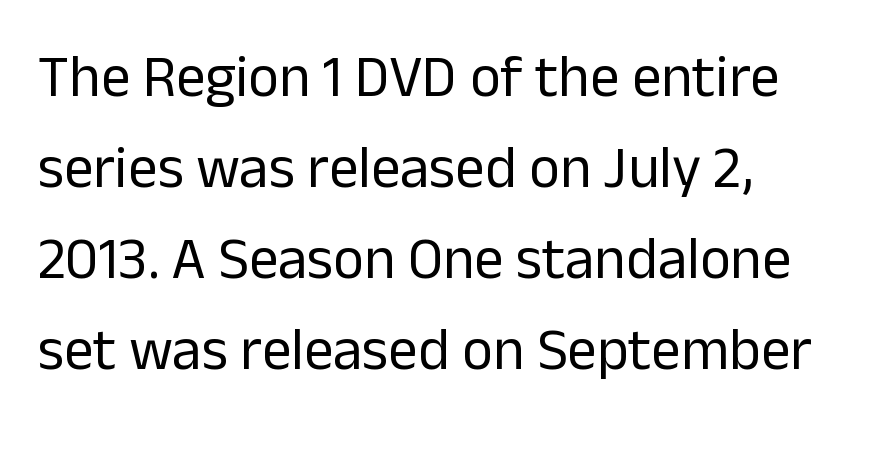
The font sits on the lighter half of the weight spectrum, regular included. This rendering features lettering with no underline. Caption: multi-line text, flush left, ragged right. Font category for this specimen: sans-serif. Nobody touched the tracking dial on this one.
